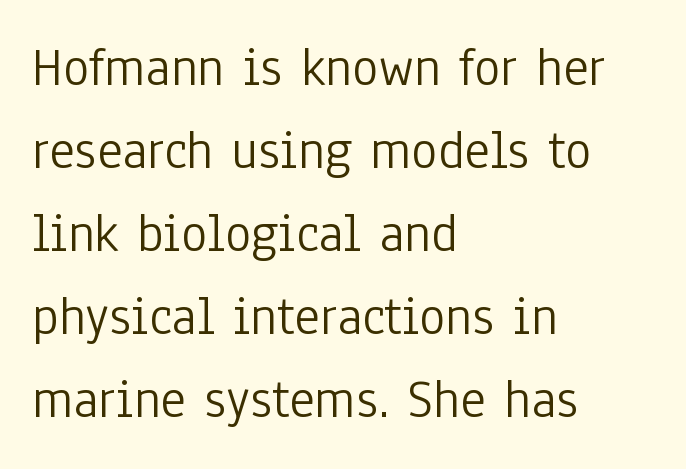
The image shows 55 px light, condensed sans-serif type, upright; set left-aligned, normal line spacing (1.51x), normal letter spacing, not underlined; low stroke contrast and a medium x-height.
